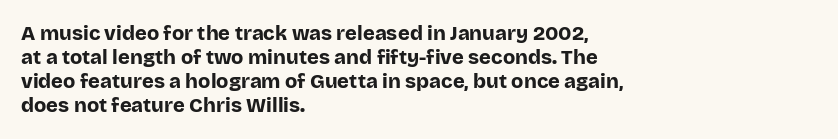
Posture: upright roman. Between one letter and the next there's only the usual sliver of space. Layout note: lines flush left. Clear beneath every line of the passage. The characters look thick and weighty, a clear bold.
